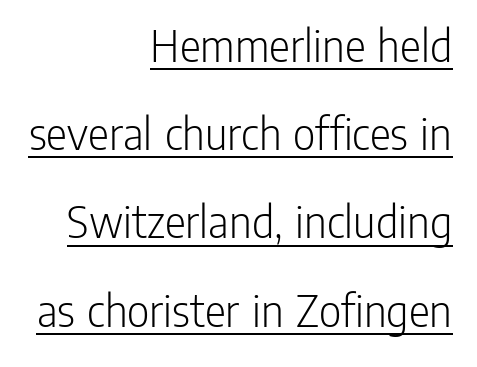
Typeset ragged left — the right edge is the straight one. Nothing unusual about the tracking: characters are spaced as the font intends. No letter is thick-stroked: the sample isn't bold. Spacing verdict: proportional, widths tailored to each character.
